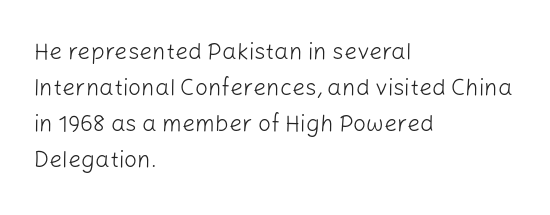
The image shows 23 px text type, upright; set left-aligned, normal line spacing (1.56x), normal letter spacing, not underlined.
